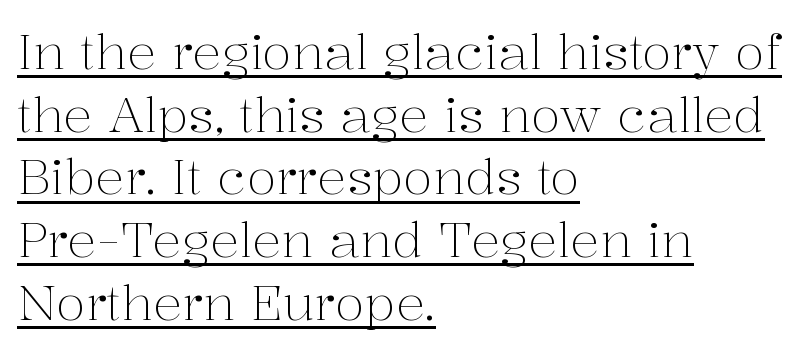
The letters carry serifs — small finishing strokes at the ends of their stems. The letters stand straight up with perfectly vertical stems. A typesetter would call this proportional, since set widths differ per character. These lines sit exactly where default settings would place them. The font sits on the lighter half of the weight spectrum, regular included.
